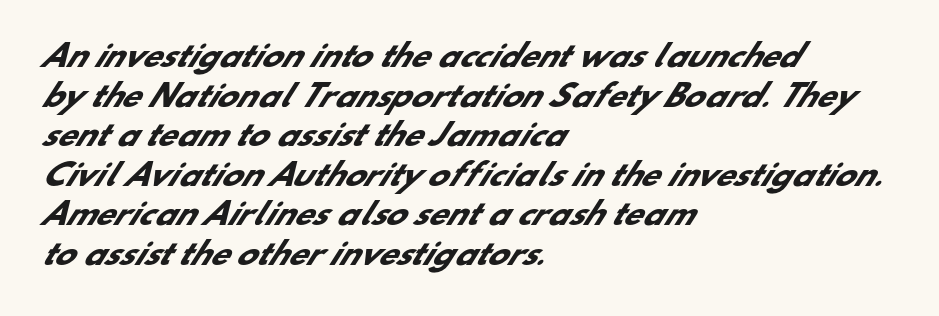
Grotesque or geometric, the face here clearly has no serifs. Students, this is bold: see how much ink each stroke carries. The face used here is rendered with its standard letterfit. How would I describe the line gaps? Plain and ordinary. Glance below the letters and you will spot only blank space. Horizontally, the lines are justified to the leading edge only.
